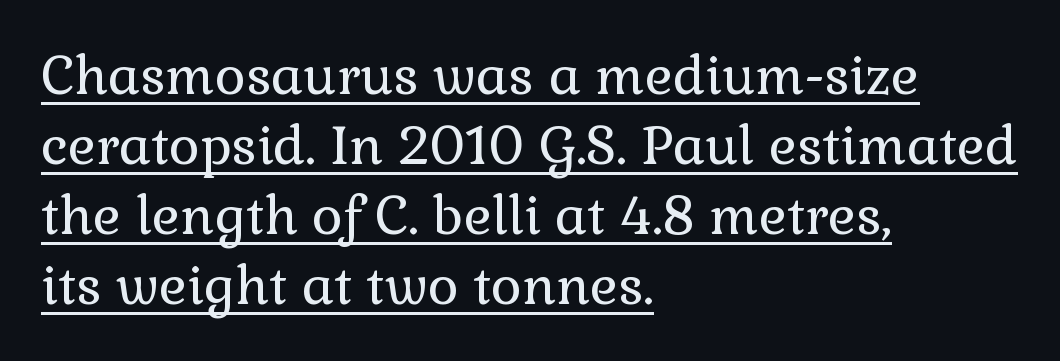
Compared with a centered layout, this one pins lines to the left instead. These lines were composed using upright roman letters. You can see a thin bar hugging the bottom of the glyphs. What kind of face is this? One with serifs. Each stroke keeps to a modest, everyday thickness or less. Here the glyphs are tracked normally, forming tight word shapes.
